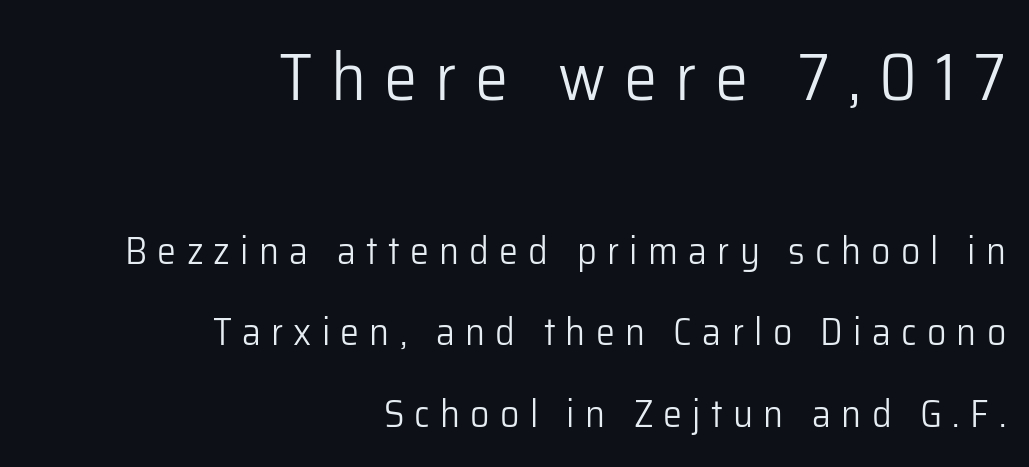
The image shows 67 px light sans-serif type, upright; set right-aligned, loose line spacing (2.14x), unusually wide letter spacing (+0.27 em), not underlined; the first (top) block is 1.76x larger; low stroke contrast and a medium x-height.
